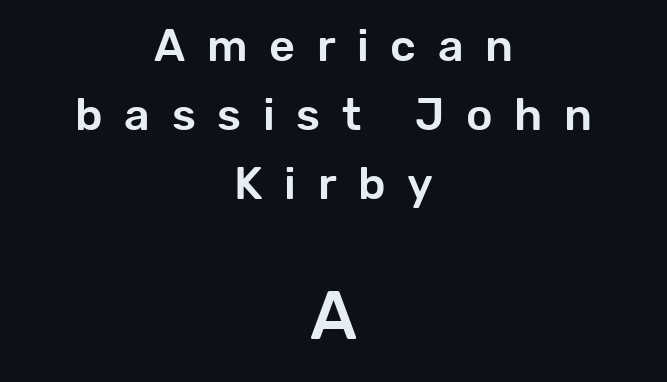
The rendering uses a moderate line-height, typical for paragraphs. Unmarked baselines from the first word to the last. Each line is balanced around a shared central axis. The rendering enlarges the type as you move from the upper chunk to the lower.
